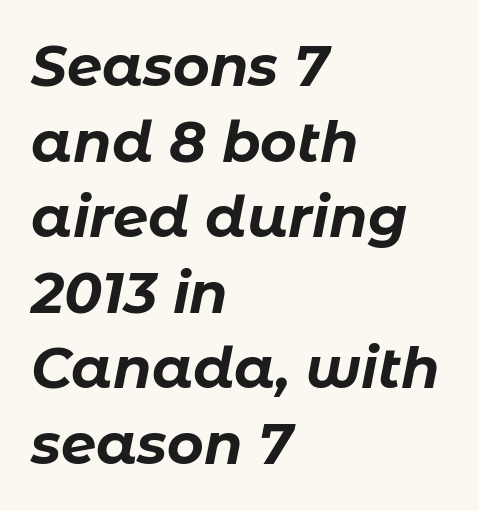
The image shows 56 px bold type, italic (leaning right); set left-aligned, normal line spacing (1.35x), normal letter spacing, not underlined; low stroke contrast and a medium x-height.
